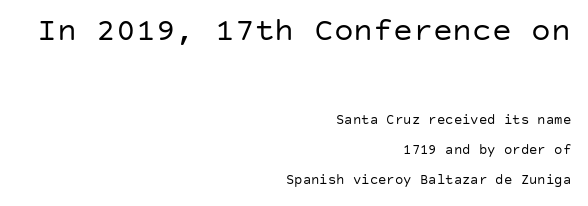
Q: Is the text bold? A: No.
Q: Is the text italic (slanted)? A: No, it is upright.
Q: Is the typeface a serif or a sans-serif typeface? A: Sans-serif.
Q: Is the text underlined? A: No.
Q: How is the paragraph aligned? A: Right-aligned.
Q: Is the spacing between letters normal or unusually wide? A: Normal.
Q: Is the spacing between lines tight, normal or loose? A: Loose.
Q: Which block of text is set in a larger size, the first (top) or the second (bottom)? A: The first (top) one.
Q: Width (condensed, normal, or wide)? A: Normal.
Q: Stroke contrast? A: Low.
Q: x-height? A: Large.
